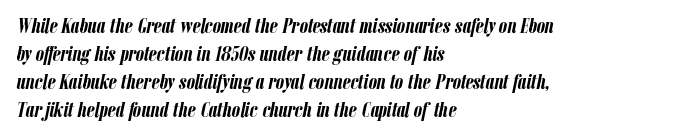
{"italic": "yes", "lean": "right", "slant_degrees": 12, "bold": "yes", "underline": "no", "align": "left", "line_spacing": "normal", "line_spacing_ratio": 1.33, "letter_spacing": "normal", "letter_spacing_em": 0.0, "glyph_px": 21}
